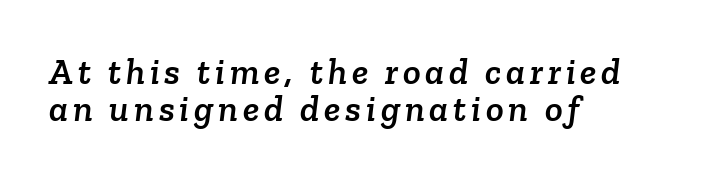
Are there feet on the stems? There are — it's a serif. Words float on clear page, feet unadorned. These lines stack with their left ends in a neat column. Line spacing here is tight. These lines are rendered in a variable-pitch font.
